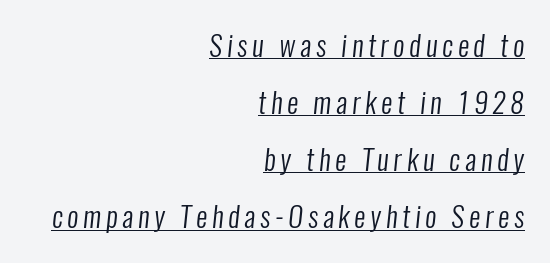
{"serif": "no", "bold": "no", "weight": "regular", "width": "condensed", "stroke_contrast": "low", "x_height": "medium", "monospaced": "no", "underline": "yes", "align": "right", "line_spacing": "loose", "line_spacing_ratio": 2.04, "glyph_px": 28}
